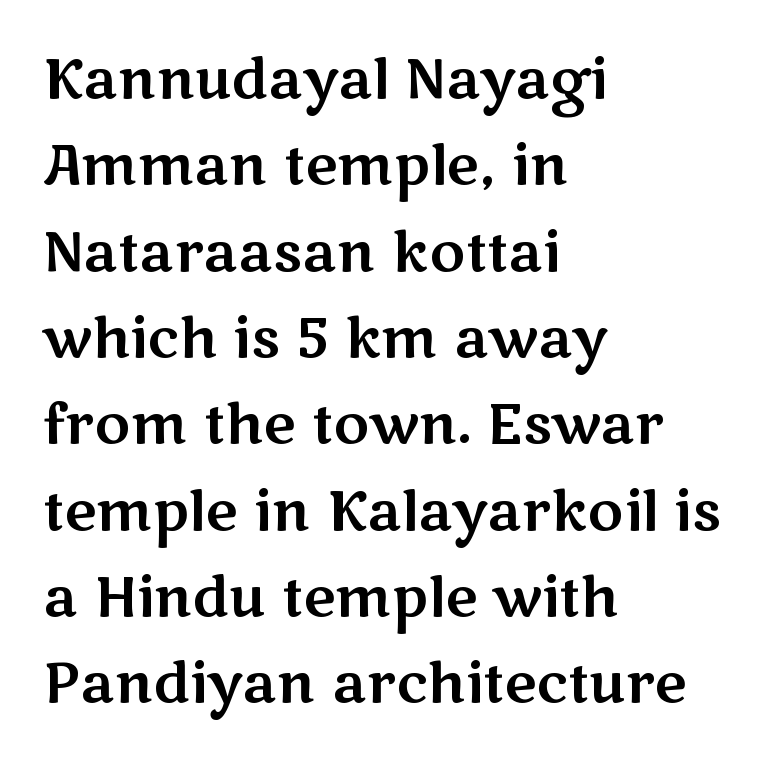
Varying glyph widths throughout — classic text-font behaviour. Classification — sans serif. Visually the block forms a straight wall on the left and a jagged coastline on the right. Vertically, the passage feels balanced, rows spaced as you'd expect.
